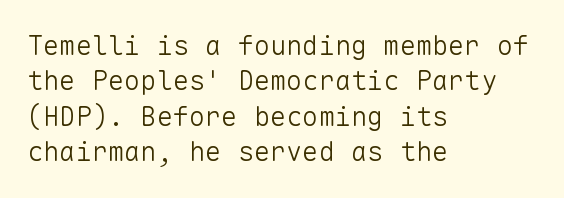
{"italic": "no", "bold": "no", "underline": "no", "align": "left", "line_spacing": "normal", "line_spacing_ratio": 1.31, "letter_spacing": "normal", "letter_spacing_em": 0.0, "glyph_px": 27}
